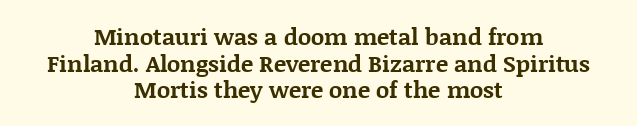
The image shows 23 px bold type, upright; set centered, line spacing 1.16x, normal letter spacing, not underlined.
